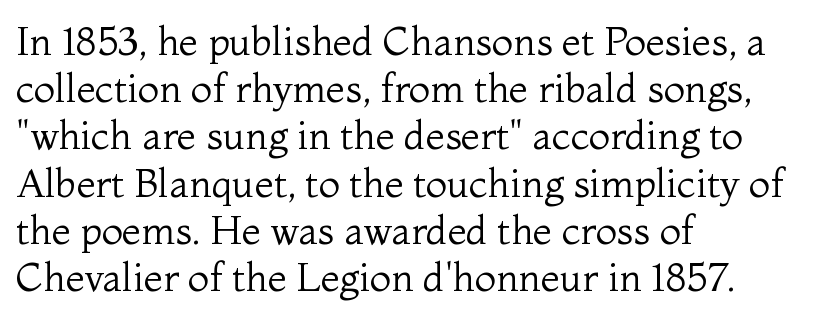
The letterforms sit shoulder to shoulder at normal distance. The typeface has the unassuming heft of standard copy or less. Lines of text with bare space underneath. The axis of the letterforms is exactly vertical. All the whitespace from short lines collects on the right. The face used here is proportionally spaced, like ordinary book or web type.
